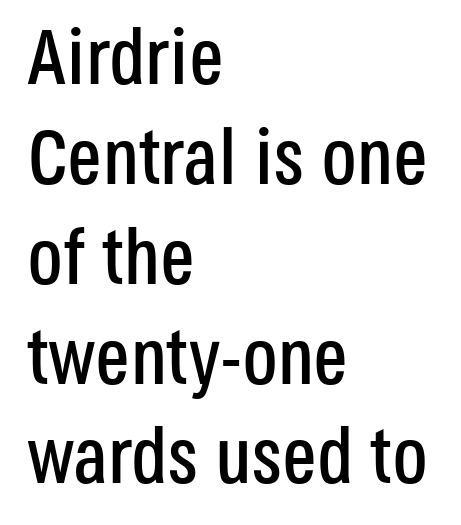
Q: Is the text italic (slanted)? A: No, it is upright.
Q: Is the typeface a serif or a sans-serif typeface? A: Sans-serif.
Q: Is the text underlined? A: No.
Q: How is the paragraph aligned? A: Left-aligned.
Q: Is the spacing between letters normal or unusually wide? A: Normal.
Q: Is the spacing between lines tight, normal or loose? A: Normal.
Q: Width (condensed, normal, or wide)? A: Condensed.
Q: Stroke contrast? A: Low.
Q: x-height? A: Large.
Q: Monospaced? A: No.
